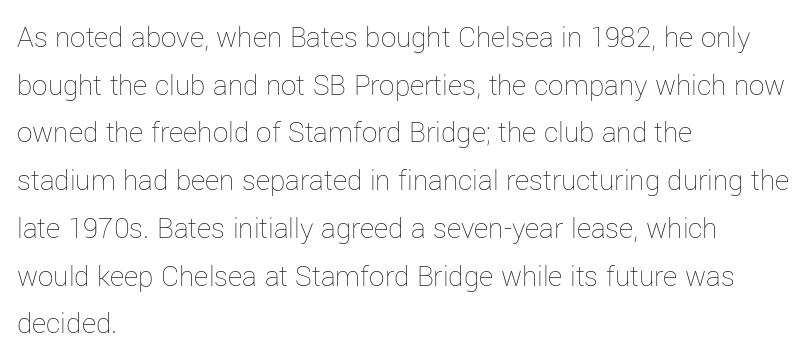
The image shows 31 px thin type, upright; set left-aligned, normal line spacing (1.54x), normal letter spacing, not underlined; low stroke contrast and a medium x-height.
